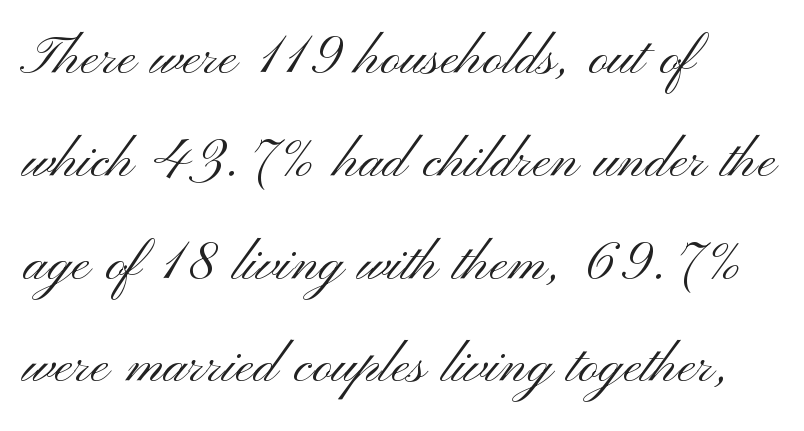
Q: Is the text bold? A: No.
Q: Is the text italic (slanted)? A: Yes.
Q: Is the typeface a serif or a sans-serif typeface? A: Sans-serif.
Q: Is the text underlined? A: No.
Q: How is the paragraph aligned? A: Left-aligned.
Q: Is the spacing between letters normal or unusually wide? A: Normal.
Q: Is the spacing between lines tight, normal or loose? A: Normal.
Q: Width (condensed, normal, or wide)? A: Wide.
Q: Stroke contrast? A: Medium.
Q: x-height? A: Small.
Q: Monospaced? A: No.
